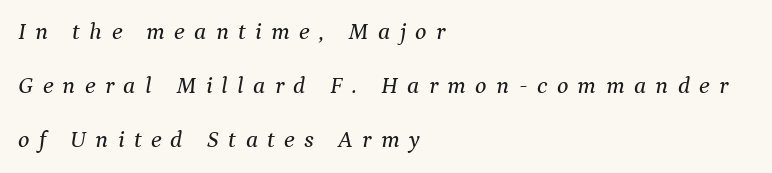
Q: Is the text italic (slanted)? A: Yes, it leans right by about 9 degrees.
Q: Is the text underlined? A: No.
Q: How is the paragraph aligned? A: Left-aligned.
Q: Is the spacing between letters normal or unusually wide? A: Unusually wide.
Q: Is the spacing between lines tight, normal or loose? A: Loose.
